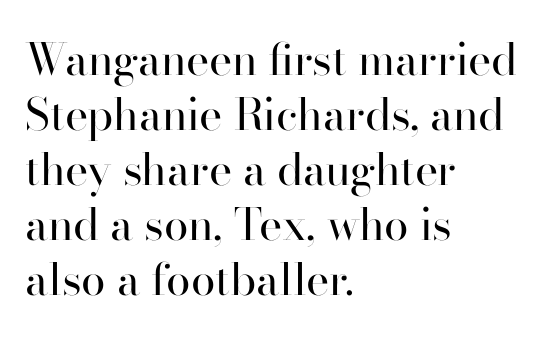
{"serif": "yes", "italic": "no", "bold": "no", "weight": "regular", "width": "normal", "stroke_contrast": "high", "x_height": "small", "monospaced": "no", "underline": "no", "align": "left", "line_spacing": "normal", "line_spacing_ratio": 1.25, "letter_spacing": "normal", "letter_spacing_em": 0.0, "glyph_px": 44}
